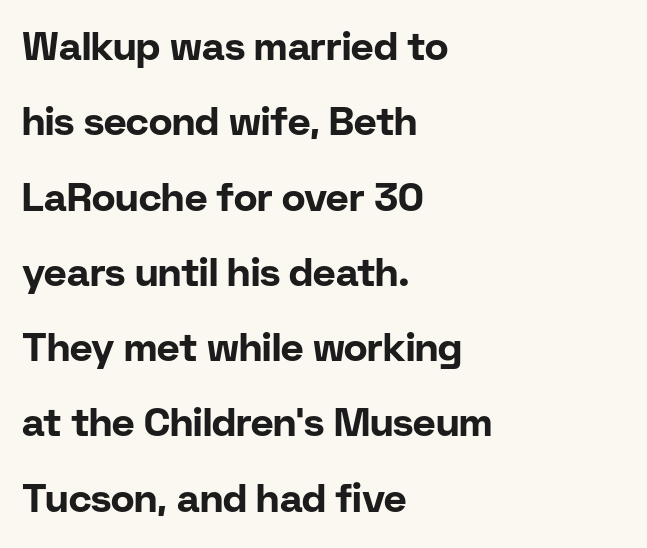
{"serif": "no", "italic": "no", "bold": "yes", "weight": "bold", "width": "normal", "stroke_contrast": "low", "x_height": "medium", "monospaced": "no", "underline": "no", "align": "left", "line_spacing": "loose", "line_spacing_ratio": 1.93, "letter_spacing": "normal", "letter_spacing_em": 0.0, "glyph_px": 39}
